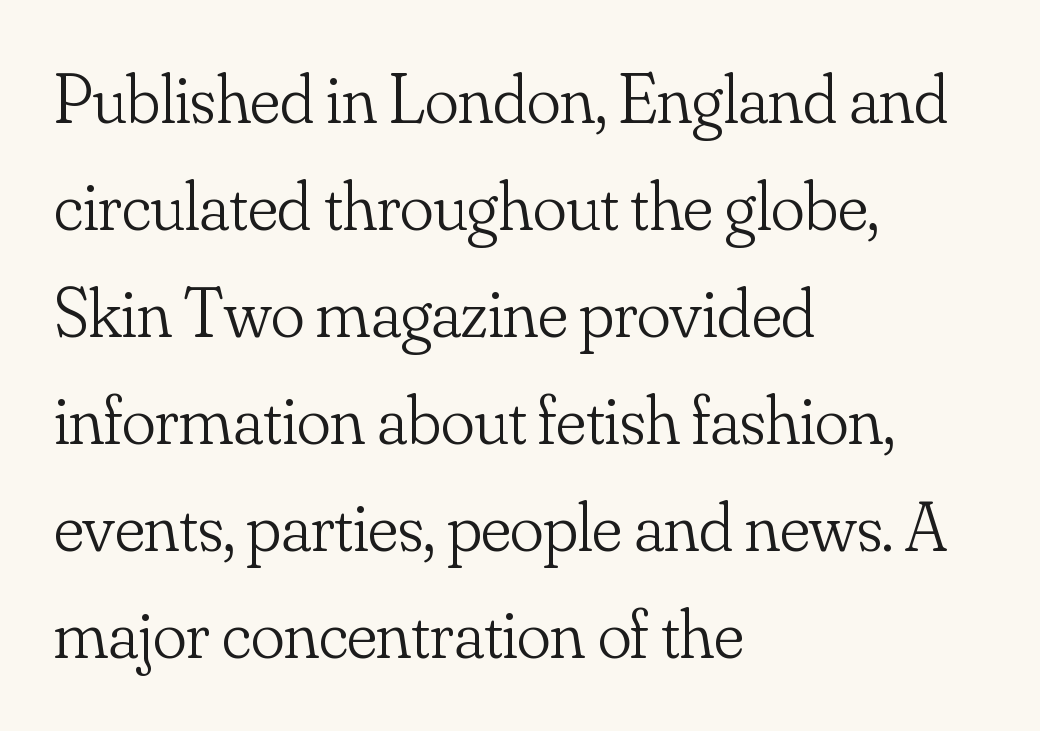
Q: Is the text bold? A: No.
Q: Is the text italic (slanted)? A: No, it is upright.
Q: Is the typeface a serif or a sans-serif typeface? A: Serif.
Q: Is the text underlined? A: No.
Q: How is the paragraph aligned? A: Left-aligned.
Q: Is the spacing between letters normal or unusually wide? A: Normal.
Q: Is the spacing between lines tight, normal or loose? A: Normal.
Q: Width (condensed, normal, or wide)? A: Normal.
Q: Stroke contrast? A: Low.
Q: x-height? A: Small.
Q: Monospaced? A: No.
